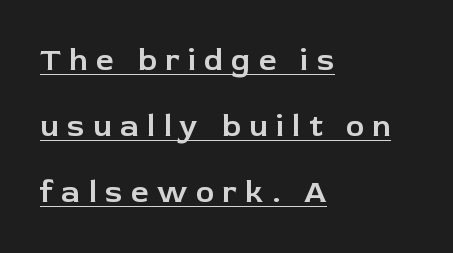
Q: Is the text italic (slanted)? A: No, it is upright.
Q: Is the typeface a serif or a sans-serif typeface? A: Sans-serif.
Q: Is the text underlined? A: Yes.
Q: How is the paragraph aligned? A: Left-aligned.
Q: Is the spacing between letters normal or unusually wide? A: Unusually wide.
Q: Is the spacing between lines tight, normal or loose? A: Loose.
Q: Width (condensed, normal, or wide)? A: Normal.
Q: Stroke contrast? A: Low.
Q: x-height? A: Medium.
Q: Monospaced? A: No.
